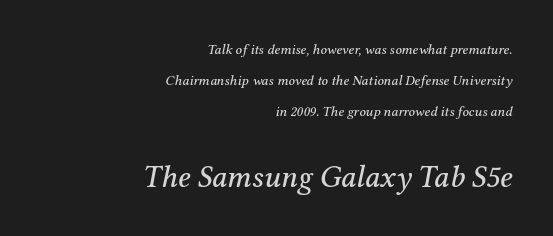
Q: Is the text italic (slanted)? A: Yes, it leans right by about 12 degrees.
Q: Is the typeface a serif or a sans-serif typeface? A: Serif.
Q: Is the text underlined? A: No.
Q: How is the paragraph aligned? A: Right-aligned.
Q: Is the spacing between letters normal or unusually wide? A: Normal.
Q: Is the spacing between lines tight, normal or loose? A: Loose.
Q: Which block of text is set in a larger size, the first (top) or the second (bottom)? A: The second (bottom) one.
Q: Width (condensed, normal, or wide)? A: Normal.
Q: Stroke contrast? A: Medium.
Q: x-height? A: Medium.
Q: Monospaced? A: No.
